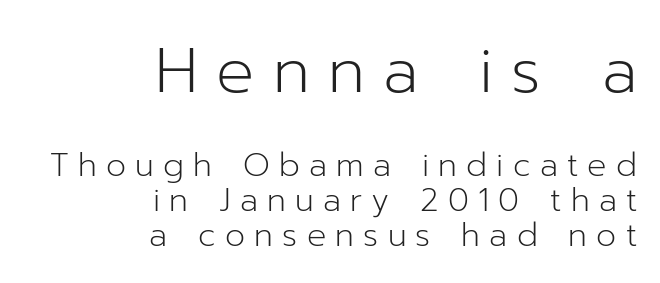
{"serif": "no", "italic": "no", "bold": "no", "weight": "light", "width": "normal", "stroke_contrast": "low", "x_height": "medium", "monospaced": "no", "underline": "no", "align": "right", "line_spacing": "tight", "line_spacing_ratio": 1.08, "letter_spacing": "wide", "letter_spacing_em": 0.29, "larger_block": "first", "size_ratio": 1.97, "glyph_px": 63}
